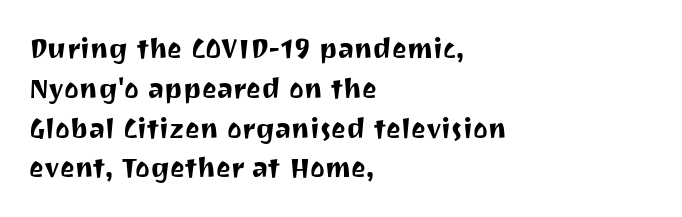
Q: Is the text italic (slanted)? A: No, it is upright.
Q: Is the typeface a serif or a sans-serif typeface? A: Sans-serif.
Q: Is the text underlined? A: No.
Q: How is the paragraph aligned? A: Left-aligned.
Q: Is the spacing between letters normal or unusually wide? A: Normal.
Q: Is the spacing between lines tight, normal or loose? A: Normal.
Q: Width (condensed, normal, or wide)? A: Normal.
Q: Stroke contrast? A: Medium.
Q: x-height? A: Medium.
Q: Monospaced? A: No.
